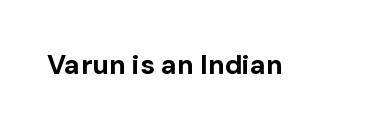
Q: Is the text bold? A: Yes.
Q: Is the text italic (slanted)? A: No, it is upright.
Q: Is the text underlined? A: No.
Q: Is the spacing between letters normal or unusually wide? A: Normal.
